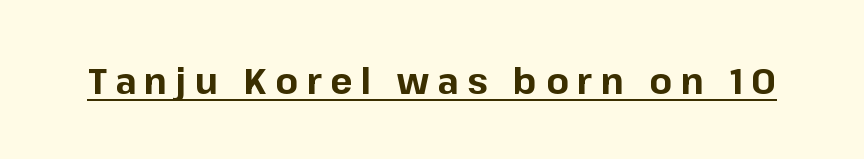
The image shows 37 px bold sans-serif type, upright; set unusually wide letter spacing (+0.23 em), underlined; low stroke contrast and a medium x-height.
